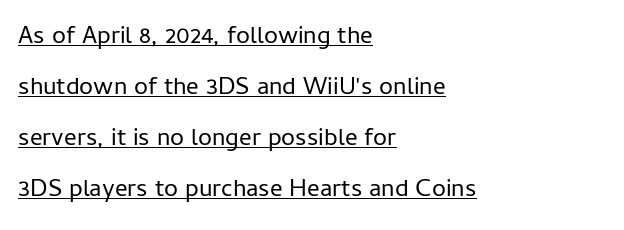
The image shows 25 px text type, upright; set left-aligned, loose line spacing (2.04x), normal letter spacing, underlined.
